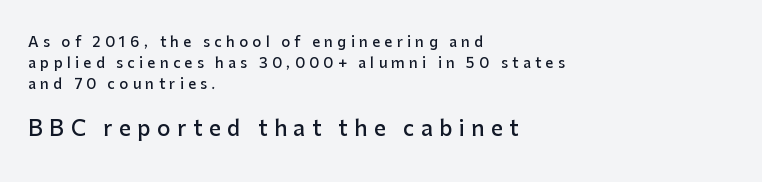
{"italic": "no", "bold": "semi", "underline": "no", "align": "left", "line_spacing": "normal", "line_spacing_ratio": 1.51, "letter_spacing": "wide", "letter_spacing_em": 0.31, "larger_block": "second", "size_ratio": 1.5, "glyph_px": 21}
